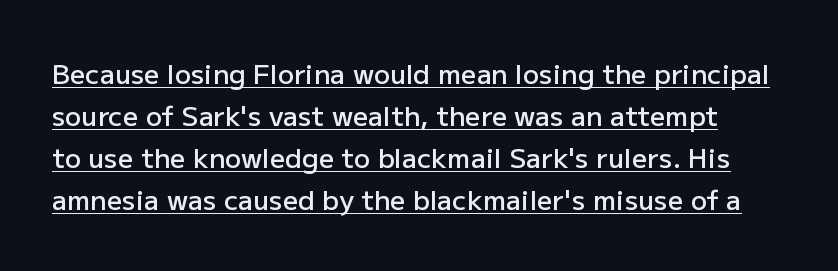
The image shows 27 px text type, upright; set normal line spacing (1.56x), normal letter spacing, underlined.
